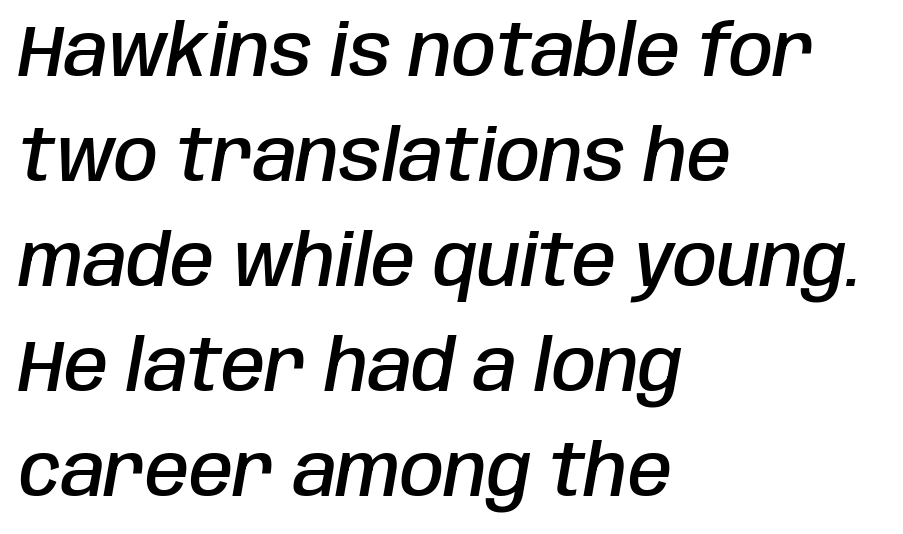
{"italic": "yes", "lean": "right", "slant_degrees": 10, "bold": "semi", "weight": "semibold", "width": "condensed", "stroke_contrast": "low", "x_height": "large", "monospaced": "no", "underline": "no", "align": "left", "line_spacing": "normal", "line_spacing_ratio": 1.48, "letter_spacing": "normal", "letter_spacing_em": 0.0, "glyph_px": 71}
